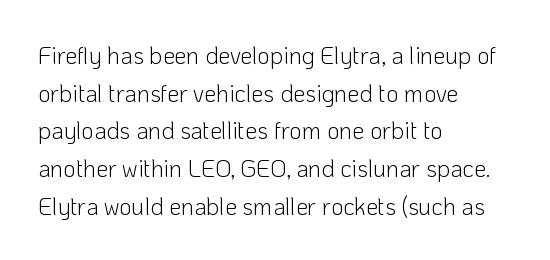
{"italic": "no", "bold": "no", "underline": "no", "align": "left", "line_spacing": "normal", "line_spacing_ratio": 1.57, "letter_spacing": "normal", "letter_spacing_em": 0.0, "glyph_px": 24}
